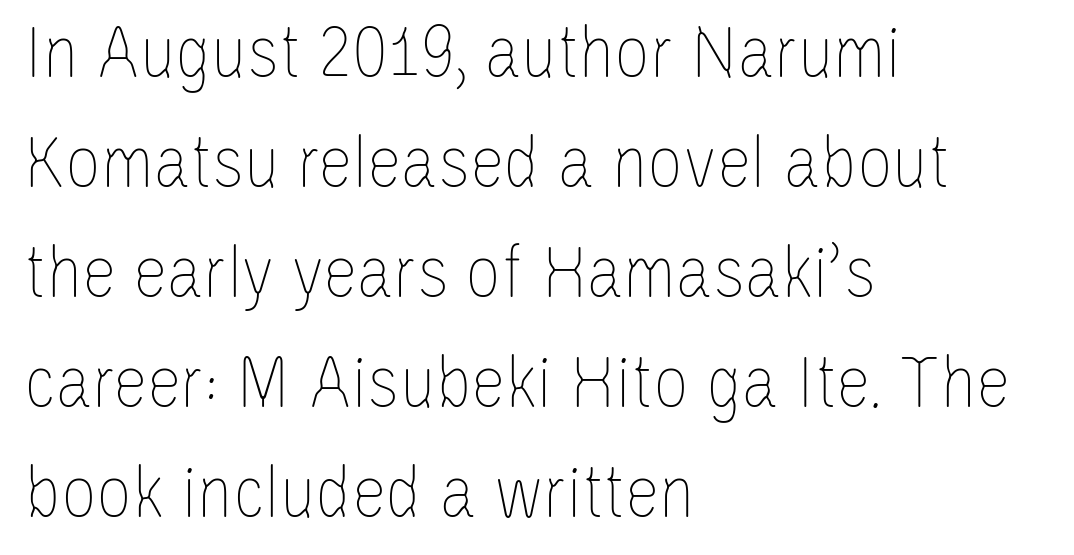
{"italic": "no", "bold": "no", "weight": "thin", "width": "condensed", "stroke_contrast": "low", "x_height": "large", "monospaced": "no", "underline": "no", "align": "left", "line_spacing": "normal", "line_spacing_ratio": 1.41, "letter_spacing": "normal", "letter_spacing_em": 0.0, "glyph_px": 78}
